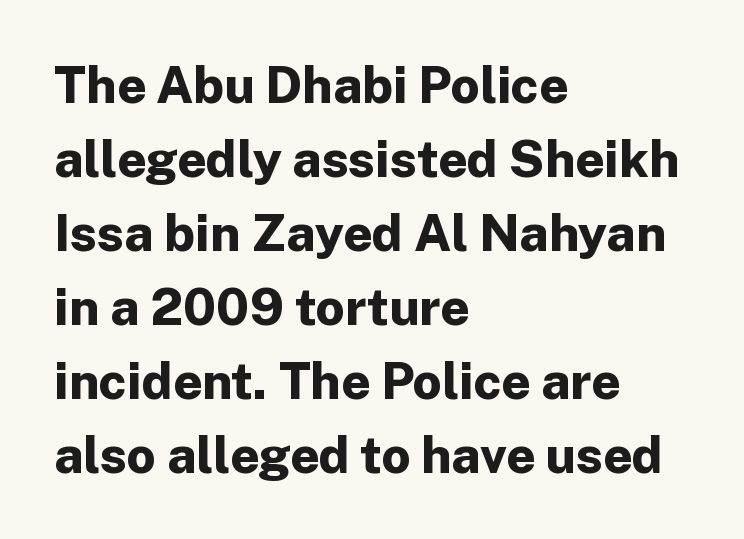
{"serif": "no", "italic": "no", "bold": "yes", "weight": "bold", "width": "normal", "stroke_contrast": "low", "x_height": "medium", "monospaced": "no", "underline": "no", "align": "left", "line_spacing": "normal", "line_spacing_ratio": 1.45, "letter_spacing": "normal", "letter_spacing_em": 0.0, "glyph_px": 51}
